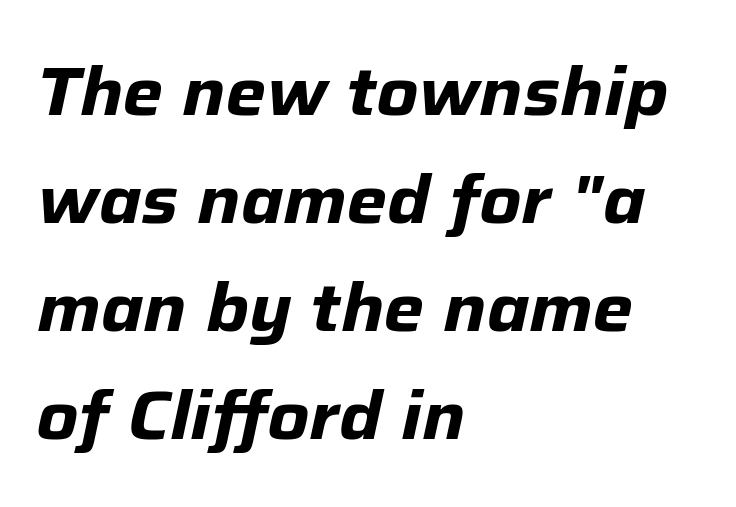
Honestly, the letter spacing is just normal — you wouldn't notice it. The paragraph shown leans on its left margin. The face used here has the dense, thick strokes of a bold. How would I describe the line gaps? Plain and ordinary. Would a proofreader flag this as italicized? Yes.
